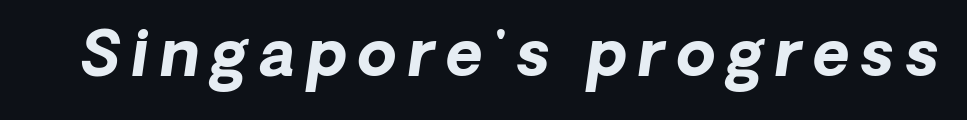
Q: Is the text bold? A: Yes.
Q: Is the typeface a serif or a sans-serif typeface? A: Sans-serif.
Q: Is the text underlined? A: No.
Q: Width (condensed, normal, or wide)? A: Normal.
Q: Stroke contrast? A: Low.
Q: x-height? A: Medium.
Q: Monospaced? A: No.
